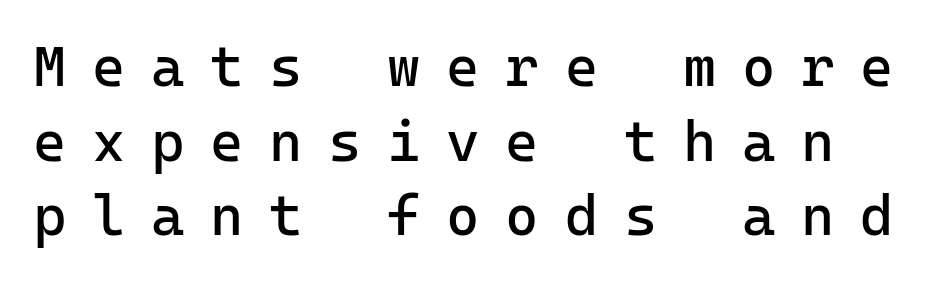
Q: Is the text bold? A: No.
Q: Is the text italic (slanted)? A: No, it is upright.
Q: Is the typeface a serif or a sans-serif typeface? A: Sans-serif.
Q: Is the text underlined? A: No.
Q: Is the spacing between letters normal or unusually wide? A: Unusually wide.
Q: Is the spacing between lines tight, normal or loose? A: Normal.
Q: Width (condensed, normal, or wide)? A: Normal.
Q: Stroke contrast? A: Low.
Q: x-height? A: Medium.
Q: Monospaced? A: Yes.
